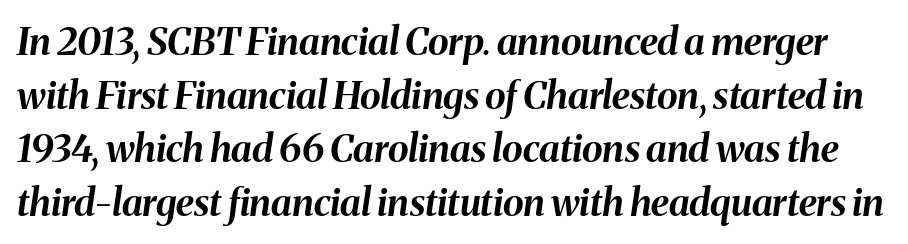
Q: Is the text bold? A: Yes.
Q: Is the text italic (slanted)? A: Yes, it leans right by about 8 degrees.
Q: Is the text underlined? A: No.
Q: Is the spacing between letters normal or unusually wide? A: Normal.
Q: Is the spacing between lines tight, normal or loose? A: Normal.
Q: Width (condensed, normal, or wide)? A: Normal.
Q: Stroke contrast? A: Medium.
Q: x-height? A: Medium.
Q: Monospaced? A: No.
